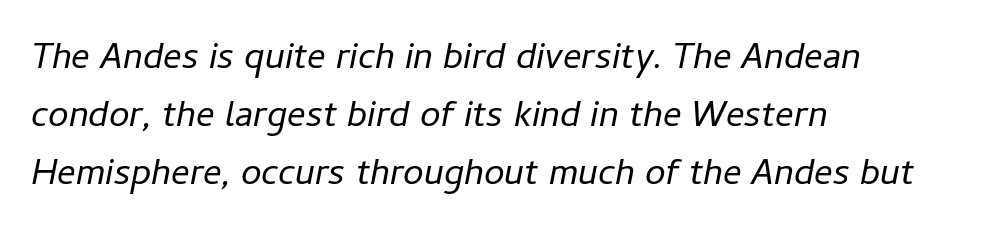
{"italic": "yes", "lean": "right", "slant_degrees": 11, "bold": "no", "weight": "regular", "width": "normal", "stroke_contrast": "low", "x_height": "medium", "monospaced": "no", "underline": "no", "align": "left", "line_spacing": "normal", "line_spacing_ratio": 1.57, "letter_spacing": "normal", "letter_spacing_em": 0.0, "glyph_px": 37}
